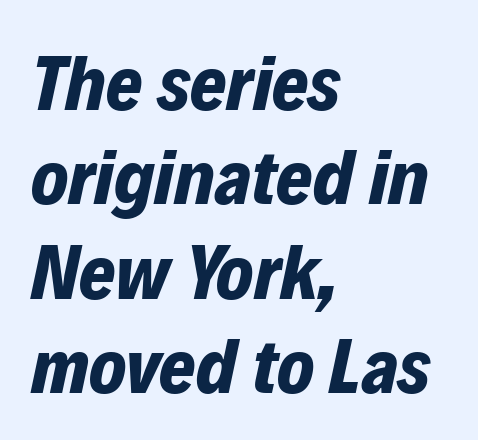
{"italic": "yes", "lean": "right", "slant_degrees": 12, "bold": "yes", "weight": "bold", "width": "normal", "stroke_contrast": "low", "x_height": "medium", "monospaced": "no", "underline": "no", "align": "left", "line_spacing_ratio": 1.21, "letter_spacing": "normal", "letter_spacing_em": 0.0, "glyph_px": 78}
